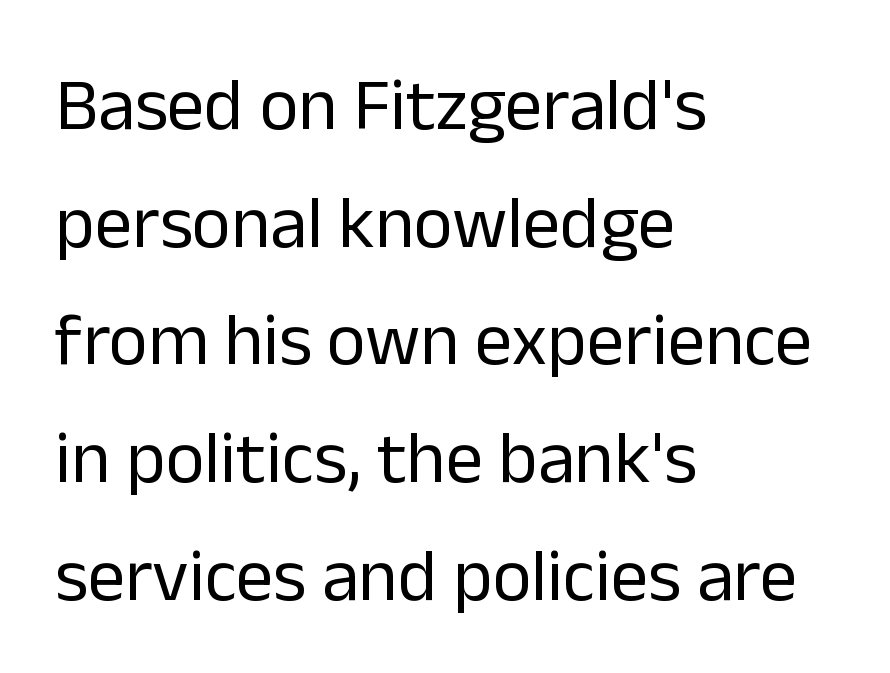
The image shows 74 px regular-weight sans-serif type, upright; set left-aligned, normal line spacing (1.59x), normal letter spacing, not underlined; low stroke contrast and a medium x-height.
